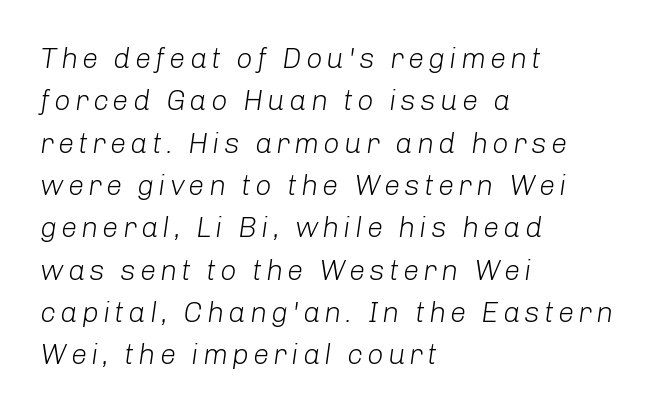
{"italic": "yes", "lean": "right", "slant_degrees": 8, "bold": "no", "weight": "light", "width": "normal", "stroke_contrast": "low", "x_height": "medium", "monospaced": "no", "underline": "no", "align": "left", "line_spacing": "normal", "line_spacing_ratio": 1.46, "glyph_px": 29}
